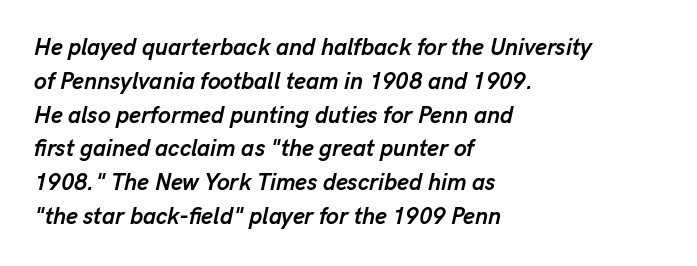
The image shows 23 px bold type, italic (leaning right); set left-aligned, normal line spacing (1.47x), normal letter spacing, not underlined.
